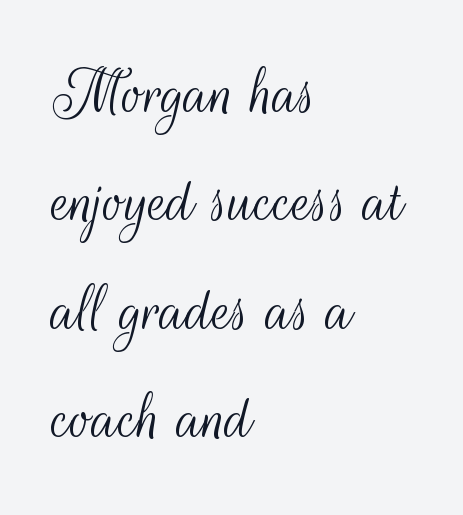
{"serif": "no", "bold": "no", "weight": "light", "width": "condensed", "stroke_contrast": "medium", "x_height": "small", "monospaced": "no", "underline": "no", "align": "left", "line_spacing": "normal", "line_spacing_ratio": 1.55, "letter_spacing": "normal", "letter_spacing_em": 0.0, "glyph_px": 70}
